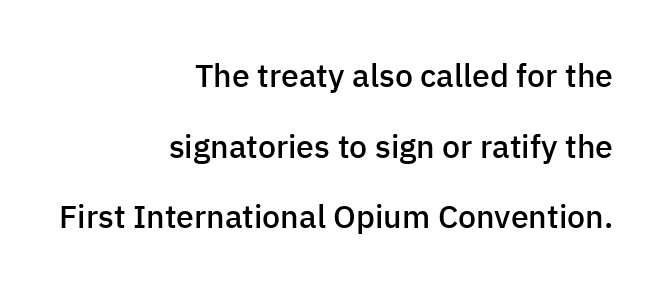
{"serif": "no", "italic": "no", "bold": "semi", "weight": "semibold", "width": "normal", "stroke_contrast": "low", "x_height": "medium", "monospaced": "no", "underline": "no", "align": "right", "line_spacing": "loose", "line_spacing_ratio": 2.21, "letter_spacing": "normal", "letter_spacing_em": 0.0, "glyph_px": 32}
